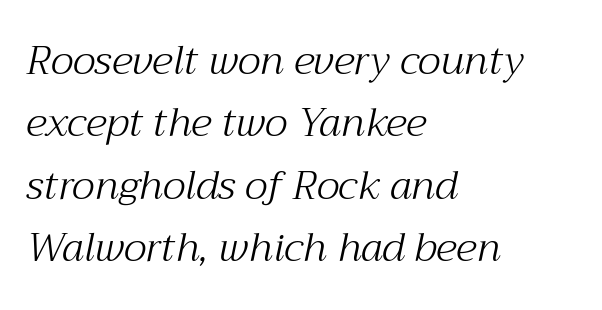
{"serif": "yes", "italic": "yes", "lean": "right", "slant_degrees": 12, "bold": "no", "weight": "light", "width": "normal", "stroke_contrast": "medium", "x_height": "medium", "monospaced": "no", "underline": "no", "align": "left", "line_spacing": "normal", "line_spacing_ratio": 1.56, "letter_spacing": "normal", "letter_spacing_em": 0.0, "glyph_px": 40}
